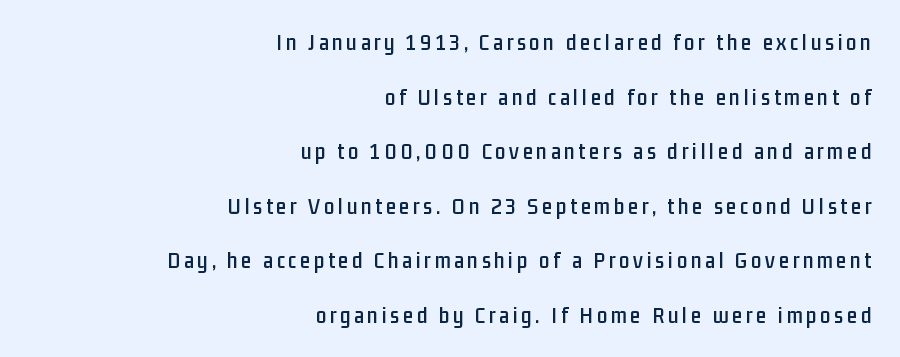
The image shows 23 px text type, upright; set right-aligned, loose line spacing (2.37x), not underlined.
